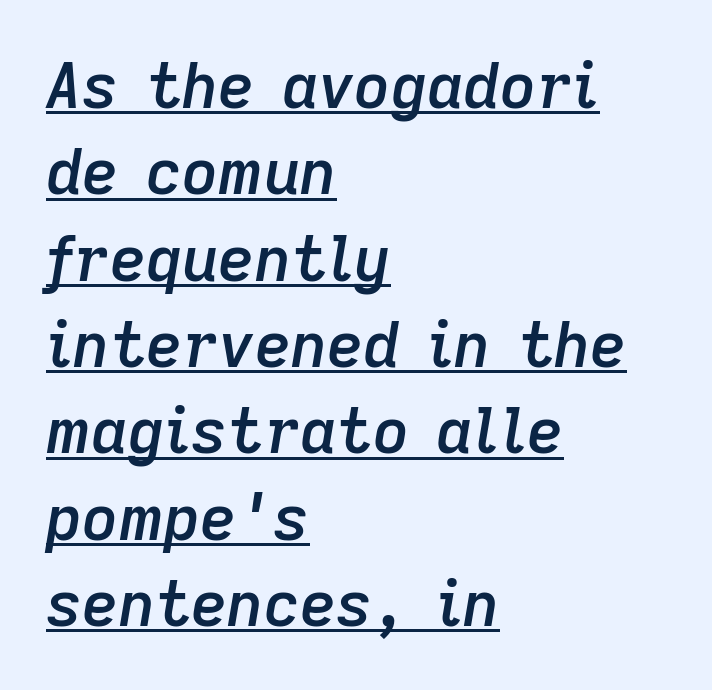
Q: Is the text bold? A: Semi-bold.
Q: Is the text italic (slanted)? A: Yes, it leans right by about 9 degrees.
Q: Is the text underlined? A: Yes.
Q: How is the paragraph aligned? A: Left-aligned.
Q: Is the spacing between letters normal or unusually wide? A: Normal.
Q: Is the spacing between lines tight, normal or loose? A: Normal.
Q: Width (condensed, normal, or wide)? A: Normal.
Q: Stroke contrast? A: Low.
Q: x-height? A: Medium.
Q: Monospaced? A: No.
